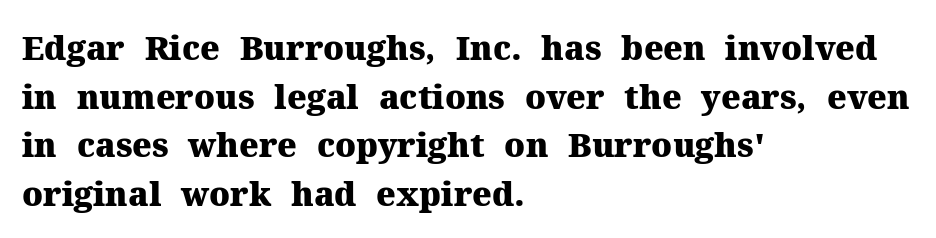
Q: Is the text bold? A: Yes.
Q: Is the text italic (slanted)? A: No, it is upright.
Q: Is the typeface a serif or a sans-serif typeface? A: Serif.
Q: Is the text underlined? A: No.
Q: How is the paragraph aligned? A: Left-aligned.
Q: Is the spacing between letters normal or unusually wide? A: Normal.
Q: Is the spacing between lines tight, normal or loose? A: Normal.
Q: Width (condensed, normal, or wide)? A: Normal.
Q: Stroke contrast? A: Medium.
Q: x-height? A: Medium.
Q: Monospaced? A: No.
